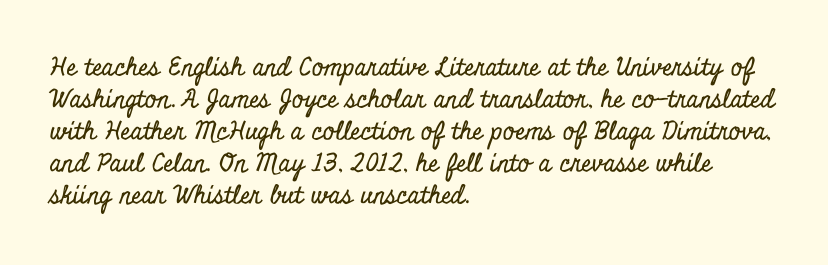
The image shows 25 px text type; set left-aligned, normal line spacing (1.28x), normal letter spacing, not underlined.
